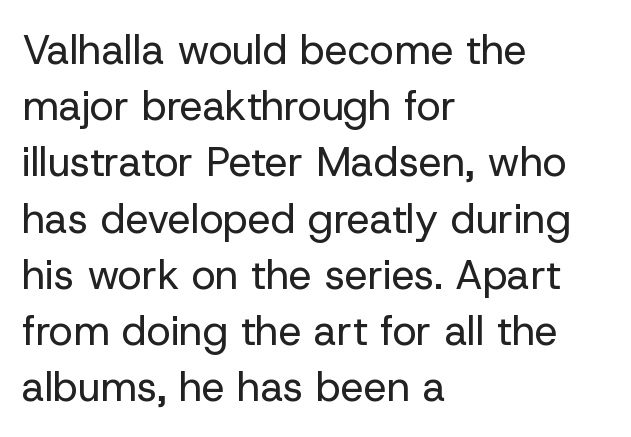
Casual observation: everything's shoved over to the left. The space beneath each line is pristine and unruled. Horizontal bands of white between lines are of average thickness. Check where the strokes stop: nothing finishes them off — pure sans. Does the lettering tilt? It doesn't — this is upright.
